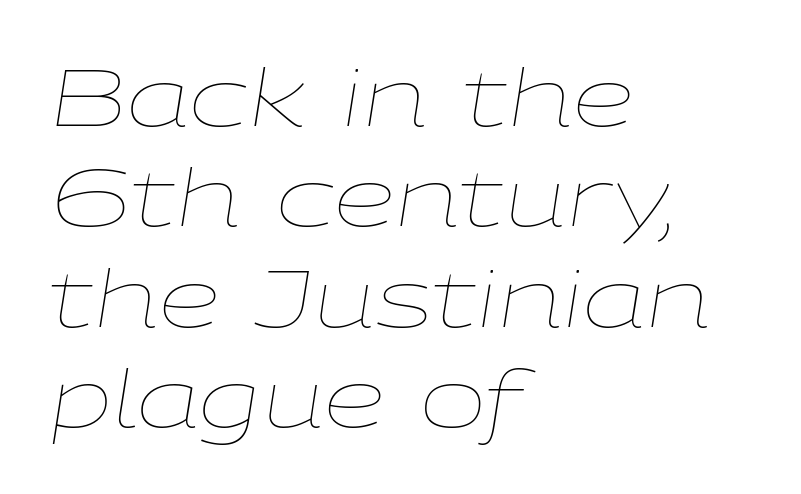
Q: Is the text bold? A: No.
Q: Is the text italic (slanted)? A: Yes, it leans right by about 9 degrees.
Q: Is the text underlined? A: No.
Q: How is the paragraph aligned? A: Left-aligned.
Q: Is the spacing between letters normal or unusually wide? A: Normal.
Q: Is the spacing between lines tight, normal or loose? A: Normal.
Q: Width (condensed, normal, or wide)? A: Wide.
Q: Stroke contrast? A: Low.
Q: x-height? A: Medium.
Q: Monospaced? A: No.
